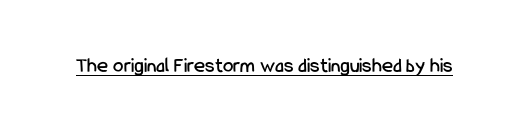
{"italic": "no", "underline": "yes", "letter_spacing": "normal", "letter_spacing_em": 0.0, "glyph_px": 21}
